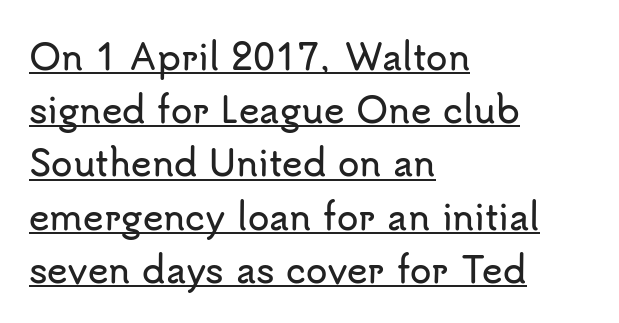
The image shows 35 px sans-serif type, upright; set left-aligned, normal line spacing (1.52x), normal letter spacing, underlined; low stroke contrast and a small x-height.
